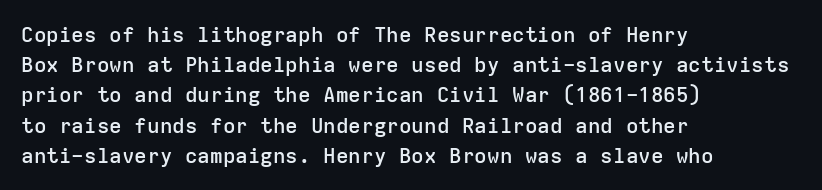
Vertical spacing — default. These lines stack with their left ends in a neat column. A typesetter would mark this as roman, not italic. Only glyphs here, with clear space below each row. What stands out about the letter spacing? Nothing — it is the standard amount.
